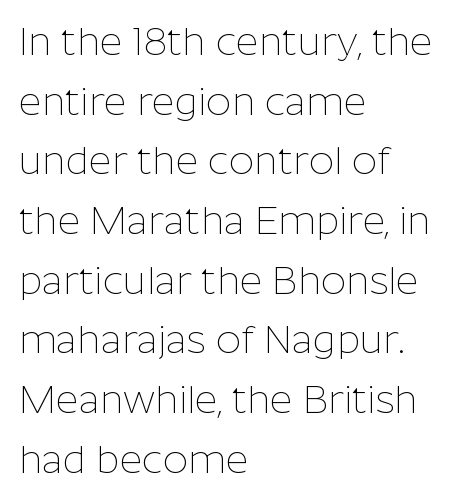
{"serif": "no", "italic": "no", "bold": "no", "weight": "thin", "width": "normal", "stroke_contrast": "low", "x_height": "medium", "monospaced": "no", "underline": "no", "align": "left", "line_spacing": "normal", "line_spacing_ratio": 1.53, "letter_spacing": "normal", "letter_spacing_em": 0.0, "glyph_px": 39}
